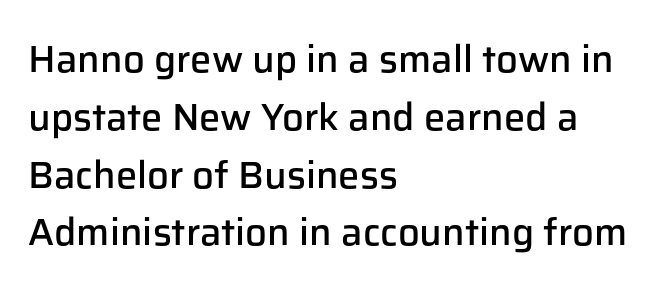
Varying glyph widths throughout — classic text-font behaviour. Posture: straight, roman, zero tilt. Clear beneath every line of the passage. Notice how descenders clear the ascenders below comfortably — that's standard leading.
